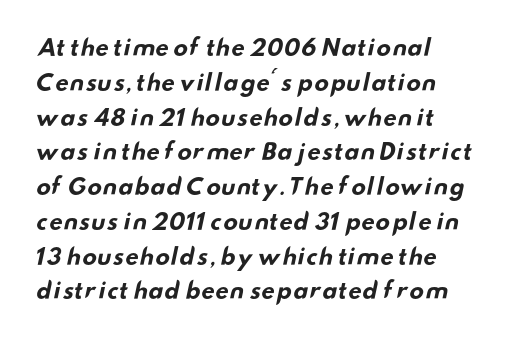
Q: Is the text bold? A: Yes.
Q: Is the text underlined? A: No.
Q: How is the paragraph aligned? A: Left-aligned.
Q: Is the spacing between letters normal or unusually wide? A: Normal.
Q: Is the spacing between lines tight, normal or loose? A: Normal.
